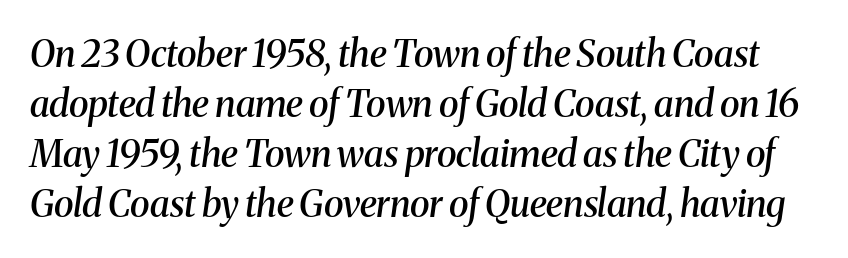
Line spacing here is normal. This rendering employs a face with finishing strokes, i.e., a serif. The typography opts for an oblique posture over an upright one. The foot of each line stays bare and open. Stroke thickness is moderately raised; the sample reads as semibold.
